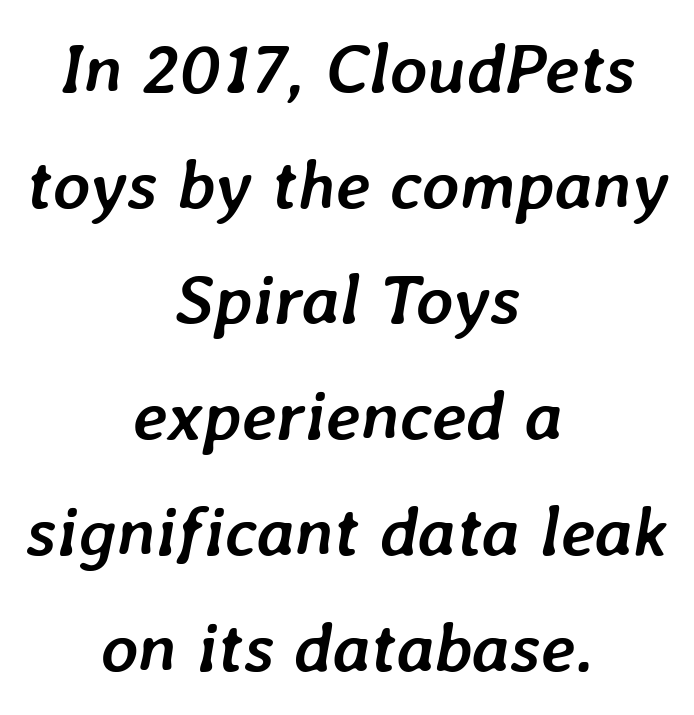
Check the space under the baseline: it is left empty. The rag falls on both sides of this text block equally. These lines sit exactly where default settings would place them. Looking at the ascenders, they clearly lean.
